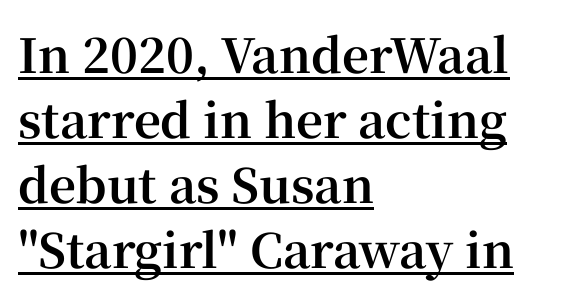
The image shows 47 px bold serif type, upright; set left-aligned, normal line spacing (1.38x), normal letter spacing, underlined; high stroke contrast and a medium x-height.
